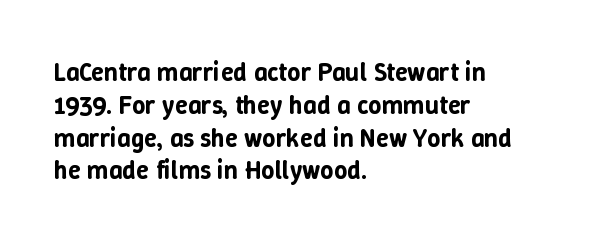
Each new line begins a customary step beneath the previous one. The passage shown is not underscored anywhere. Unlike italic type, these characters show no tilt at all. Casual observation: everything's shoved over to the left.
